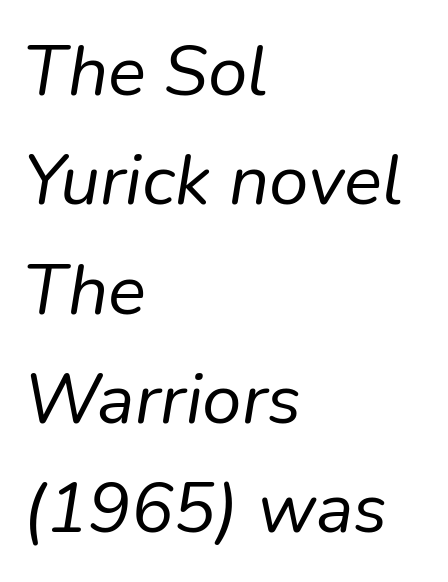
{"italic": "yes", "lean": "right", "slant_degrees": 9, "bold": "no", "weight": "regular", "width": "normal", "stroke_contrast": "low", "x_height": "medium", "monospaced": "no", "underline": "no", "align": "left", "line_spacing": "normal", "line_spacing_ratio": 1.54, "letter_spacing": "normal", "letter_spacing_em": 0.0, "glyph_px": 71}
